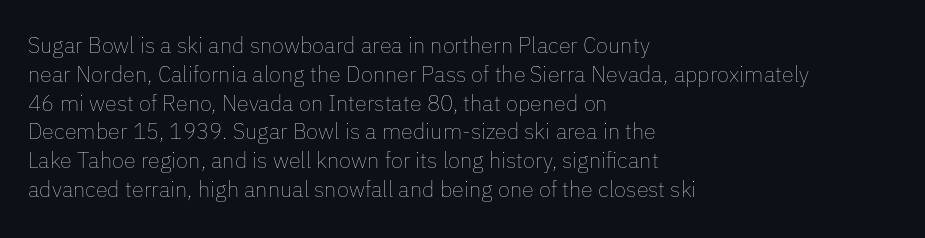
The image shows 22 px text type, upright; set left-aligned, normal line spacing (1.31x), normal letter spacing, not underlined.
